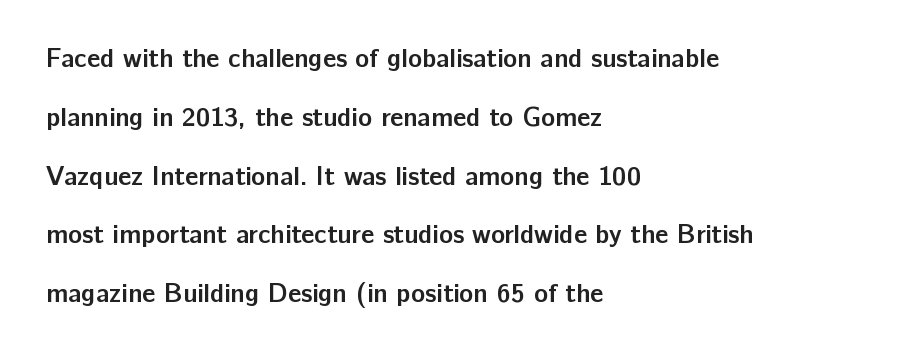
The image shows 26 px bold type, upright; set left-aligned, loose line spacing (2.26x), normal letter spacing, not underlined.
